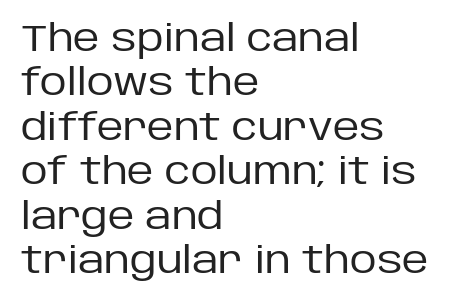
The image shows 37 px regular-weight sans-serif type, upright; set left-aligned, line spacing 1.2x, normal letter spacing, not underlined; low stroke contrast and a large x-height.
